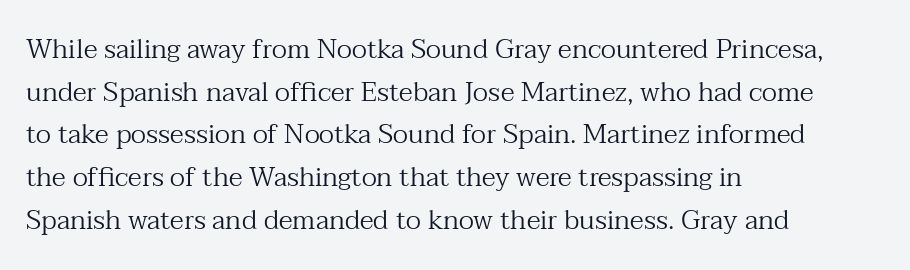
{"italic": "no", "bold": "no", "underline": "no", "align": "left", "line_spacing": "normal", "line_spacing_ratio": 1.58, "letter_spacing": "normal", "letter_spacing_em": 0.0, "glyph_px": 27}
